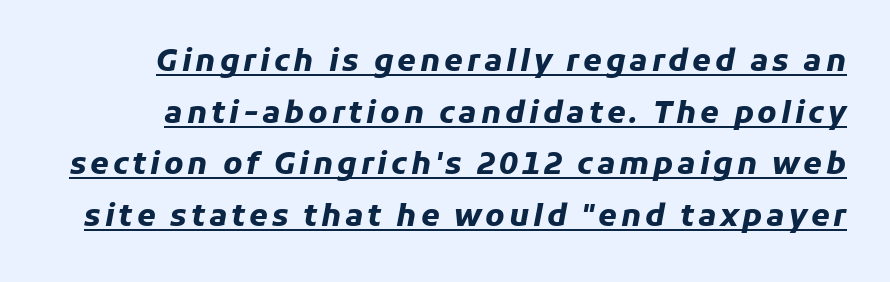
The image shows 30 px heavy type, italic (leaning right); set line spacing 1.72x, underlined; low stroke contrast and a medium x-height.
